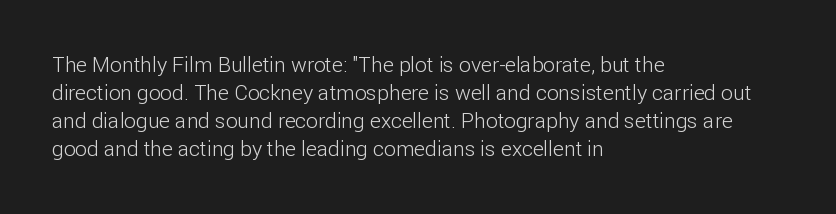
Q: Is the text bold? A: No.
Q: Is the text italic (slanted)? A: No, it is upright.
Q: Is the text underlined? A: No.
Q: How is the paragraph aligned? A: Left-aligned.
Q: Is the spacing between letters normal or unusually wide? A: Normal.
Q: Is the spacing between lines tight, normal or loose? A: Normal.
